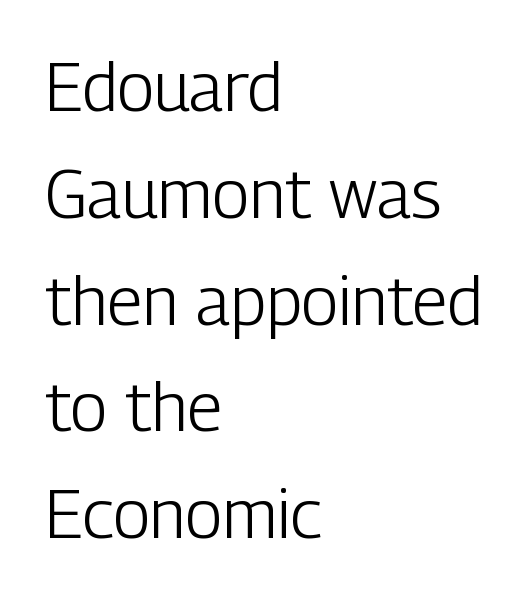
{"serif": "no", "italic": "no", "bold": "no", "weight": "light", "width": "condensed", "stroke_contrast": "low", "x_height": "medium", "monospaced": "no", "underline": "no", "align": "left", "line_spacing": "normal", "line_spacing_ratio": 1.57, "letter_spacing": "normal", "letter_spacing_em": 0.0, "glyph_px": 68}
